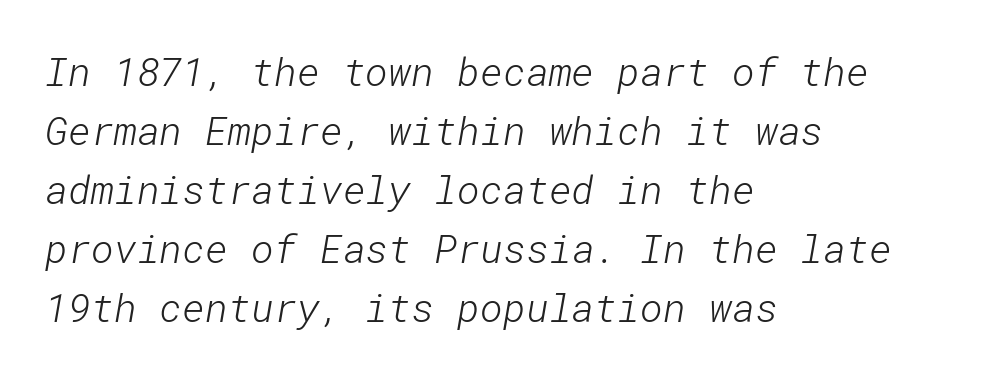
The image shows 39 px light sans-serif type; set left-aligned, normal line spacing (1.51x), normal letter spacing, not underlined; low stroke contrast and a medium x-height.
